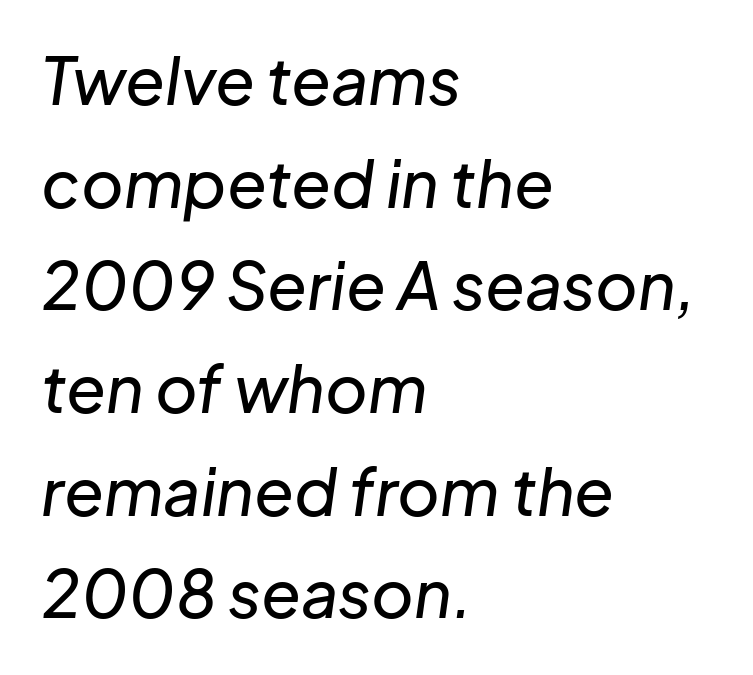
Casual observation: everything's shoved over to the left. Does extra space separate the letters? No, they use regular spacing. Line spacing here is normal. The specimen omits any rule beneath the text block's lines. If you drew a line through each stem, it would be angled. The letters advance in unequal steps, a hallmark of proportional type.
